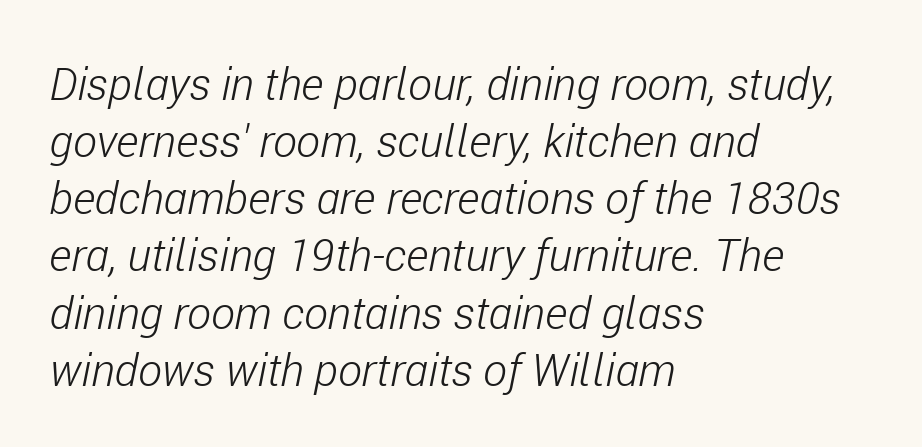
The image shows 45 px light, condensed type, italic (leaning right); set left-aligned, normal line spacing (1.27x), normal letter spacing, not underlined; low stroke contrast and a medium x-height.
